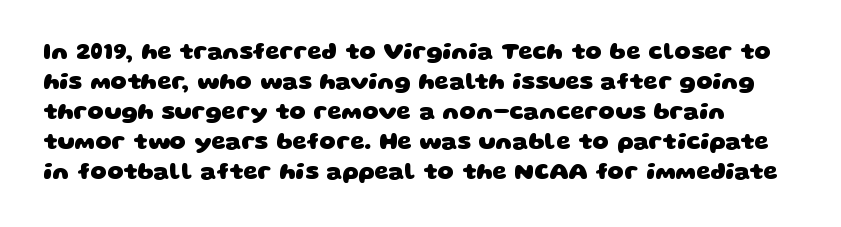
{"bold": "yes", "underline": "no", "line_spacing": "normal", "line_spacing_ratio": 1.3, "letter_spacing": "normal", "letter_spacing_em": 0.0, "glyph_px": 23}
